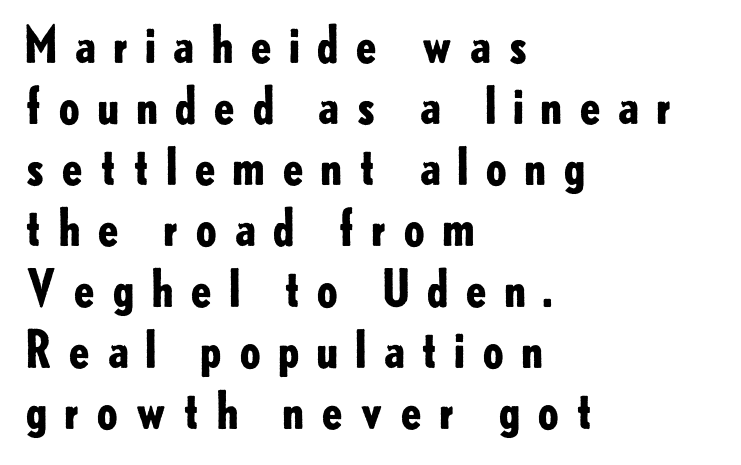
{"serif": "no", "italic": "no", "bold": "yes", "weight": "bold", "width": "normal", "stroke_contrast": "low", "x_height": "small", "monospaced": "no", "underline": "no", "align": "left", "line_spacing_ratio": 1.22, "letter_spacing": "wide", "letter_spacing_em": 0.29, "glyph_px": 50}
